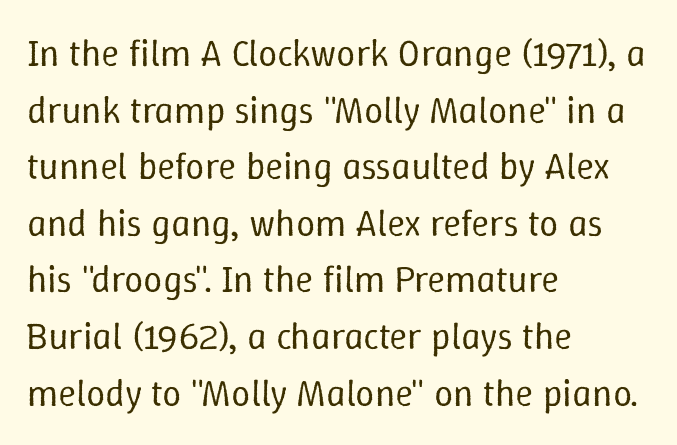
Q: Is the text bold? A: No.
Q: Is the text italic (slanted)? A: No, it is upright.
Q: Is the text underlined? A: No.
Q: How is the paragraph aligned? A: Left-aligned.
Q: Is the spacing between letters normal or unusually wide? A: Normal.
Q: Is the spacing between lines tight, normal or loose? A: Normal.
Q: Width (condensed, normal, or wide)? A: Normal.
Q: Stroke contrast? A: Low.
Q: x-height? A: Medium.
Q: Monospaced? A: No.
